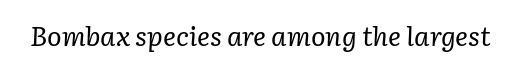
A bare baseline throughout the passage. Nothing unusual about the tracking: characters are spaced as the font intends. The face looks like a standard text weight, possibly lighter. The specimen reads as italic at a glance.
